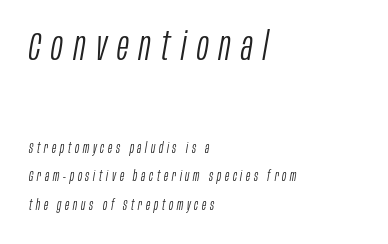
The image shows 39 px light, condensed type, italic (leaning right); set left-aligned, loose line spacing (2.06x), unusually wide letter spacing (+0.27 em), not underlined; the first (top) block is 2.79x larger; low stroke contrast and a large x-height.
